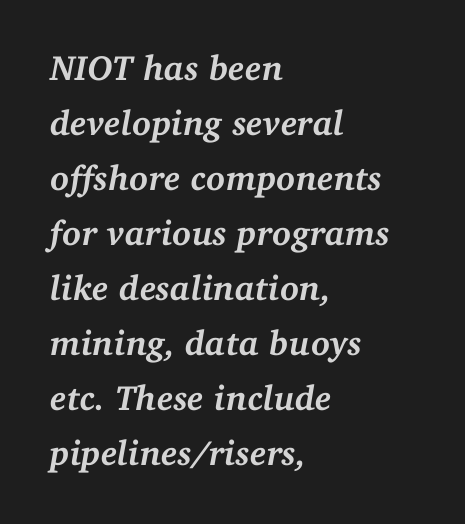
{"serif": "yes", "italic": "yes", "lean": "right", "slant_degrees": 11, "bold": "yes", "weight": "semibold", "width": "normal", "stroke_contrast": "medium", "x_height": "medium", "monospaced": "no", "underline": "no", "align": "left", "line_spacing": "normal", "line_spacing_ratio": 1.57, "letter_spacing": "normal", "letter_spacing_em": 0.0, "glyph_px": 35}
